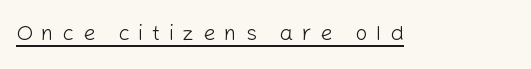
The image shows 22 px text type, upright; set unusually wide letter spacing (+0.39 em), underlined.
